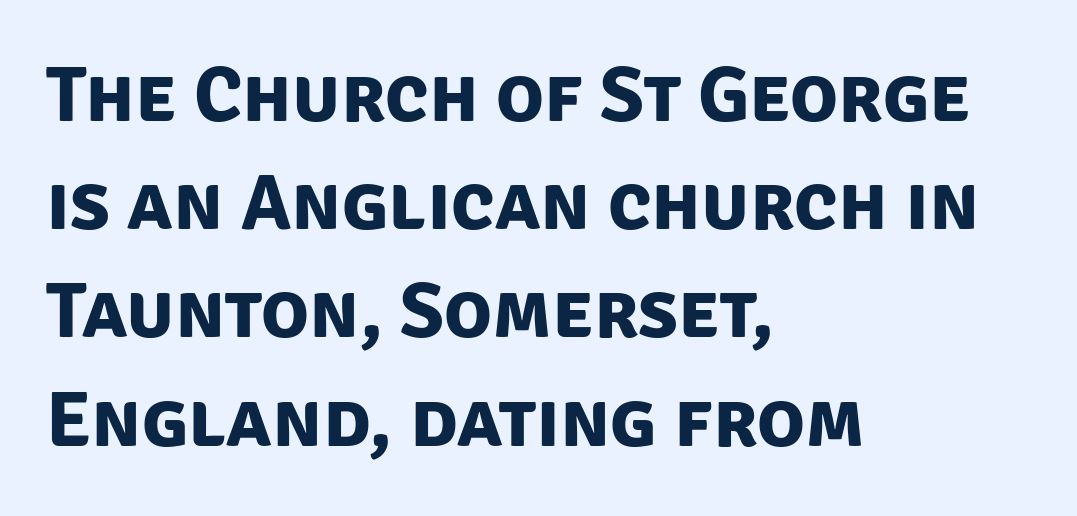
Q: Is the text bold? A: Yes.
Q: Is the typeface a serif or a sans-serif typeface? A: Sans-serif.
Q: Is the text underlined? A: No.
Q: How is the paragraph aligned? A: Left-aligned.
Q: Is the spacing between letters normal or unusually wide? A: Normal.
Q: Is the spacing between lines tight, normal or loose? A: Normal.
Q: Width (condensed, normal, or wide)? A: Normal.
Q: Stroke contrast? A: Low.
Q: x-height? A: Large.
Q: Monospaced? A: No.
